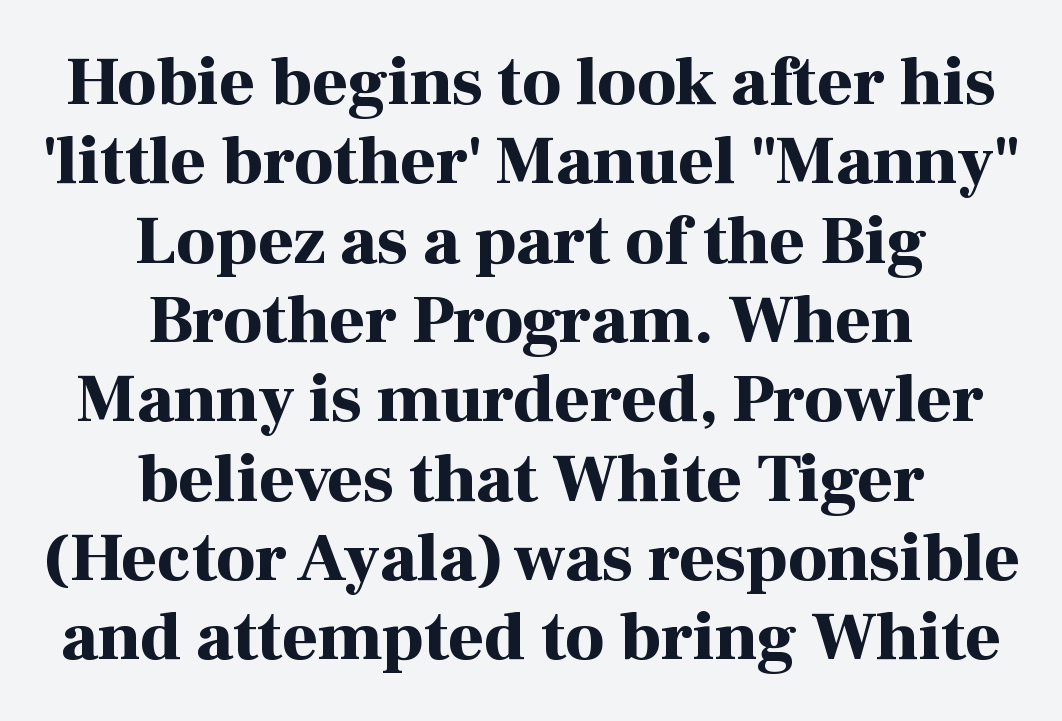
The image shows 69 px bold serif type, upright; set centered, tight line spacing (1.15x), normal letter spacing, not underlined; high stroke contrast and a medium x-height.
